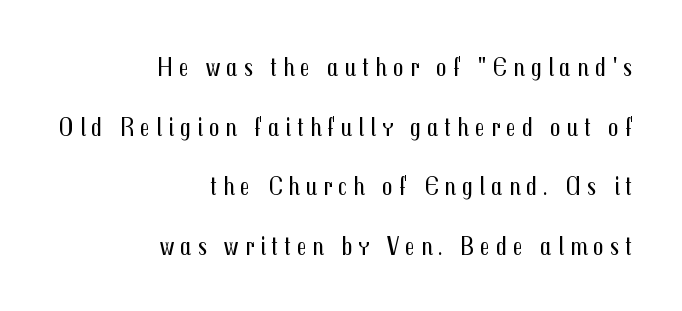
Q: Is the text bold? A: No.
Q: Is the text italic (slanted)? A: No, it is upright.
Q: Is the text underlined? A: No.
Q: How is the paragraph aligned? A: Right-aligned.
Q: Is the spacing between letters normal or unusually wide? A: Unusually wide.
Q: Is the spacing between lines tight, normal or loose? A: Loose.
